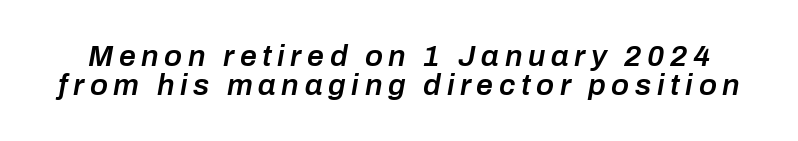
{"italic": "yes", "lean": "right", "slant_degrees": 10, "bold": "semi", "weight": "semibold", "width": "normal", "stroke_contrast": "low", "x_height": "medium", "monospaced": "no", "underline": "no", "line_spacing": "tight", "line_spacing_ratio": 0.96, "glyph_px": 30}
